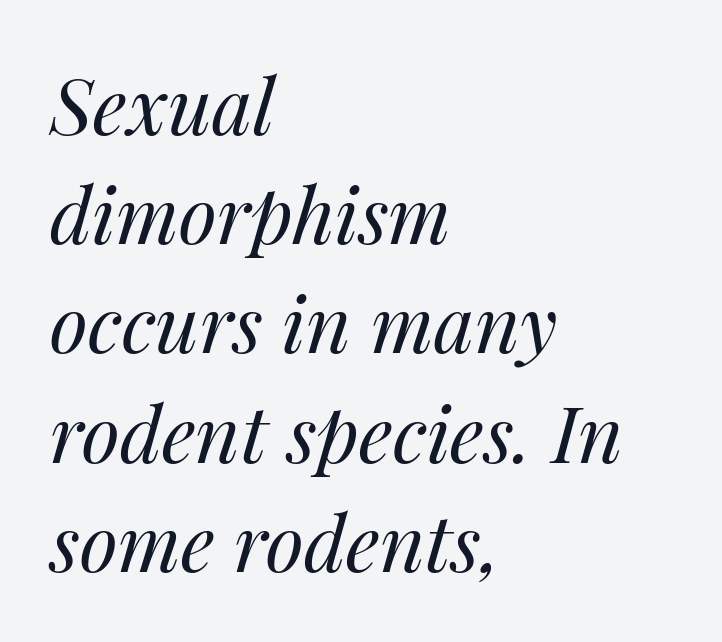
Nothing unusual about the tracking: characters are spaced as the font intends. Quick note: underline off. These glyphs show unthickened strokes, regular width or finer. The setting favours the left margin, as ordinary paragraphs usually do.
